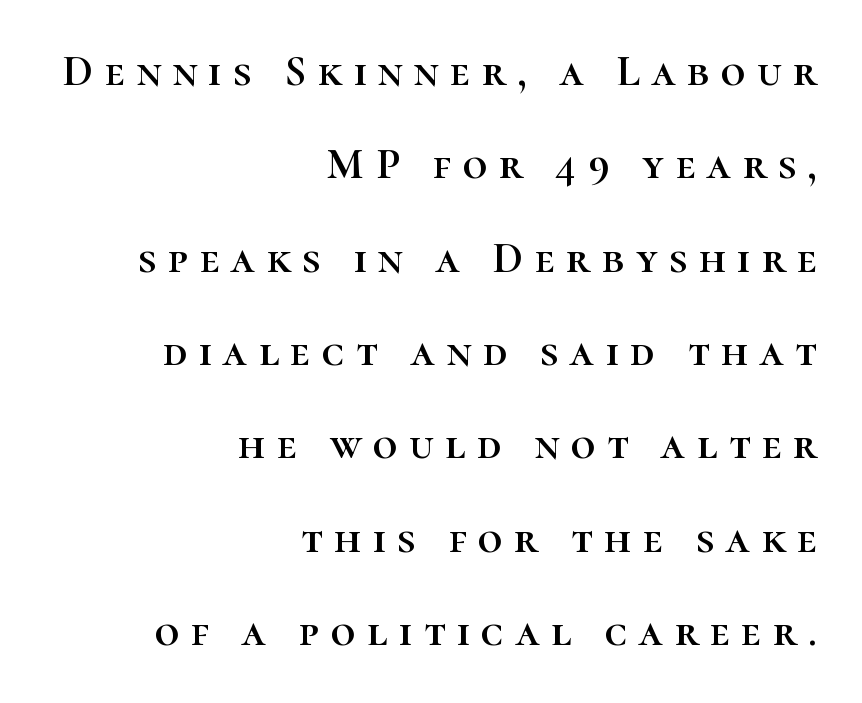
Q: Is the text italic (slanted)? A: No, it is upright.
Q: Is the text underlined? A: No.
Q: How is the paragraph aligned? A: Right-aligned.
Q: Is the spacing between letters normal or unusually wide? A: Unusually wide.
Q: Is the spacing between lines tight, normal or loose? A: Loose.
Q: Width (condensed, normal, or wide)? A: Normal.
Q: Stroke contrast? A: High.
Q: x-height? A: Medium.
Q: Monospaced? A: No.
